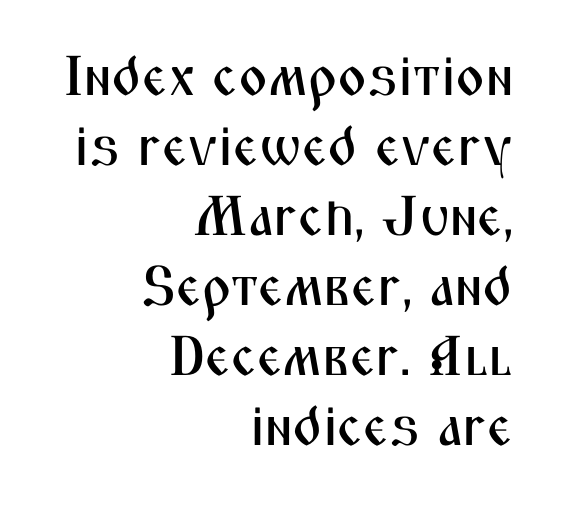
Nobody touched the tracking dial on this one. The lines are quadded right. Interline gaps are of average width in this sample. Letterform terminals end flat and unadorned throughout the passage. Each letter keeps its own natural width here, so spacing adapts to shape.
